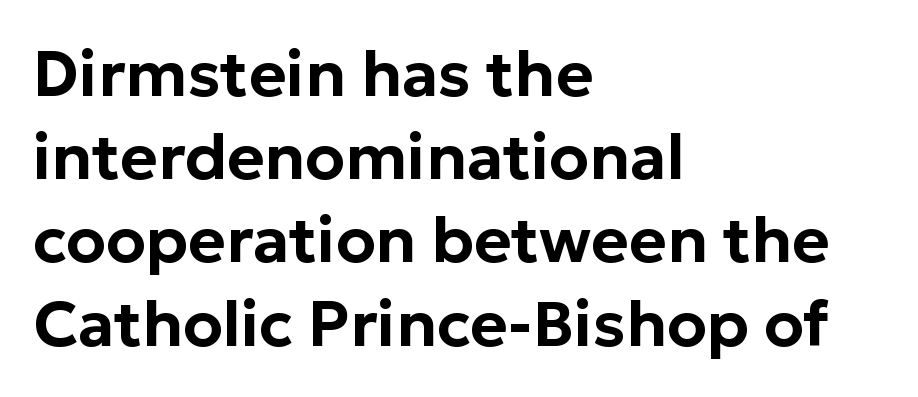
The image shows 64 px sans-serif type, upright; set left-aligned, normal line spacing (1.3x), normal letter spacing, not underlined; low stroke contrast and a medium x-height.
